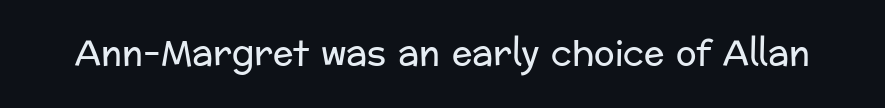
{"serif": "no", "italic": "no", "bold": "no", "weight": "regular", "width": "normal", "stroke_contrast": "low", "x_height": "medium", "monospaced": "no", "underline": "no", "letter_spacing": "normal", "letter_spacing_em": 0.0, "glyph_px": 34}
